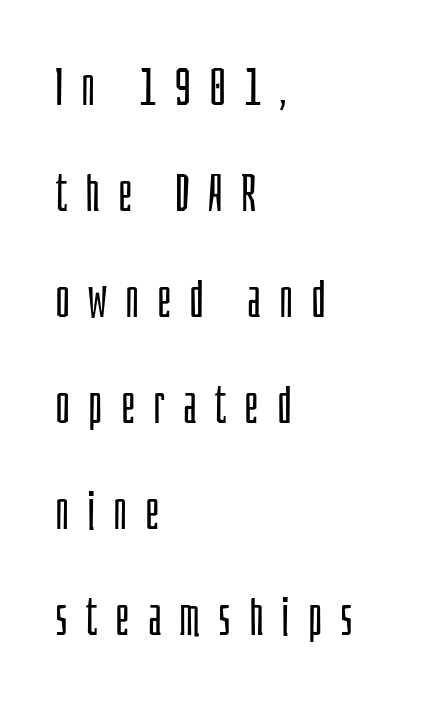
Q: Is the text bold? A: No.
Q: Is the text italic (slanted)? A: No, it is upright.
Q: Is the typeface a serif or a sans-serif typeface? A: Sans-serif.
Q: Is the text underlined? A: No.
Q: How is the paragraph aligned? A: Left-aligned.
Q: Is the spacing between letters normal or unusually wide? A: Unusually wide.
Q: Is the spacing between lines tight, normal or loose? A: Loose.
Q: Width (condensed, normal, or wide)? A: Condensed.
Q: Stroke contrast? A: Low.
Q: x-height? A: Large.
Q: Monospaced? A: No.
